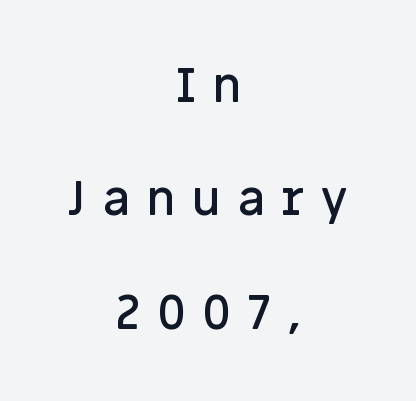
The lettering holds an erect, upright posture throughout. Only glyphs here, with clear space below each row. Slightly chunky letters — semibold, I'd say, not full bold. The designer went with a sans here, leaving each stem footless. A typesetter would call this proportional, since set widths differ per character. Reading down the column, the eye jumps a long way to each next line.
